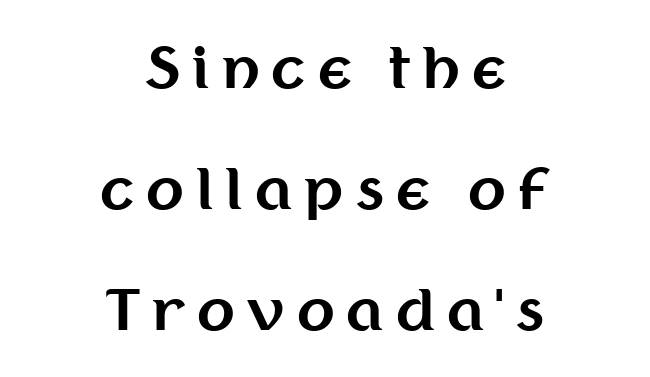
The image shows 55 px bold sans-serif type, upright; set centered, loose line spacing (2.2x), unusually wide letter spacing (+0.22 em), not underlined; medium stroke contrast and a medium x-height.
